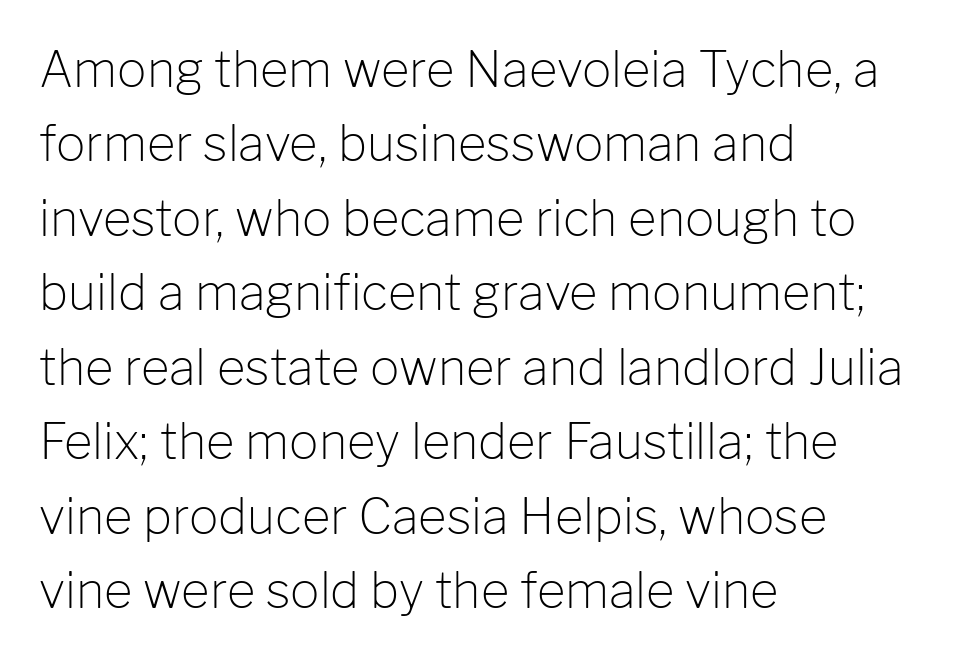
Descenders are the only things crossing below the line. The passage shown is typed in a proportional face where columns would drift. The letterforms sit at book weight or below. What stands out about the letter spacing? Nothing — it is the standard amount.
